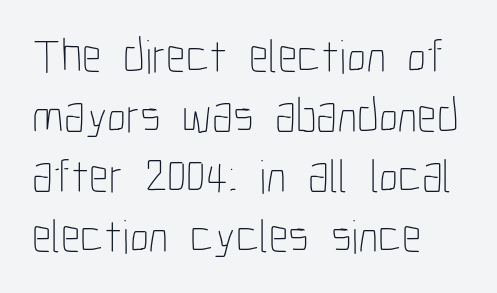
{"italic": "no", "bold": "no", "weight": "thin", "width": "condensed", "stroke_contrast": "low", "x_height": "medium", "monospaced": "no", "underline": "no", "align": "left", "line_spacing": "normal", "line_spacing_ratio": 1.25, "letter_spacing": "normal", "letter_spacing_em": 0.0, "glyph_px": 48}
